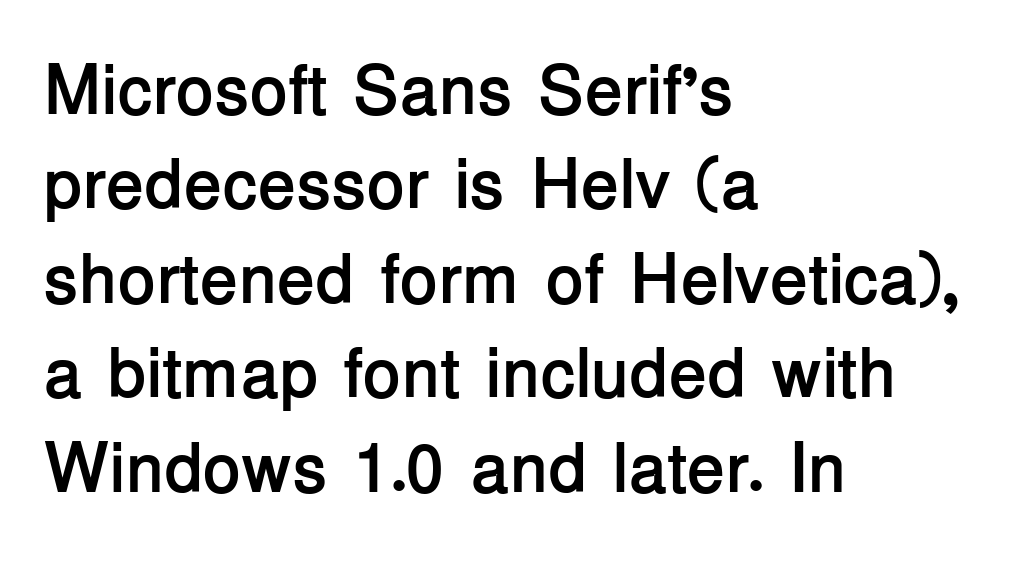
The paragraph shown leans on its left margin. Spacing between characters is what you'd get straight out of the box. Descenders are the only things crossing below the line. The leading is moderate, giving the passage an even texture. A typesetter would call this proportional, since set widths differ per character. Thick stems and heavy bowls — unmistakably bold.
